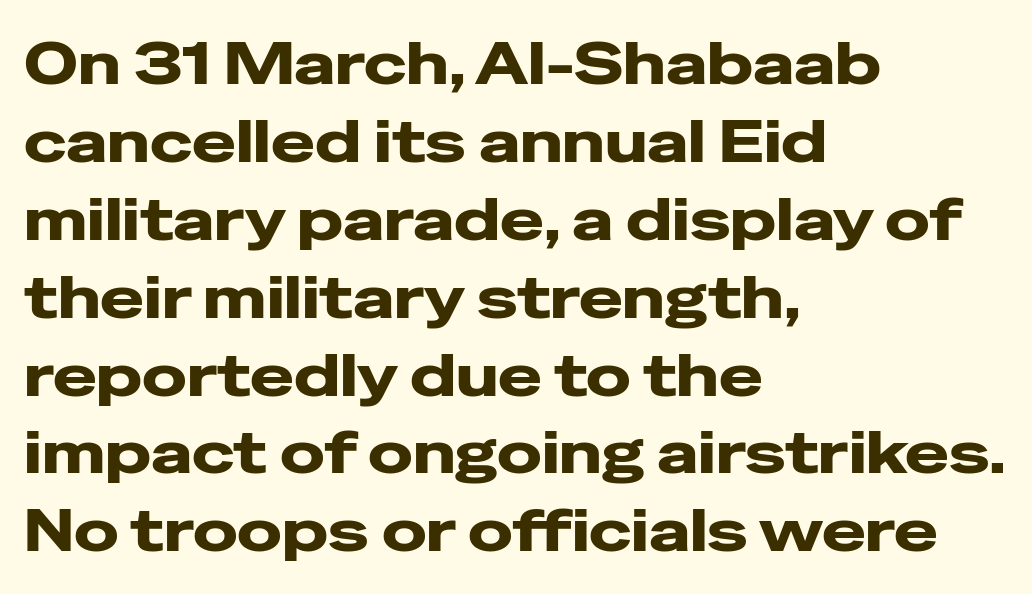
The characters look thick and weighty, a clear bold. Only glyphs here, with clear space below each row. This sample uses plain, unmodified letter spacing. I'd call this a sans setting — the letters go barefoot. In CSS terms this would be text-align: left. Does the lettering tilt? It doesn't — this is upright.
